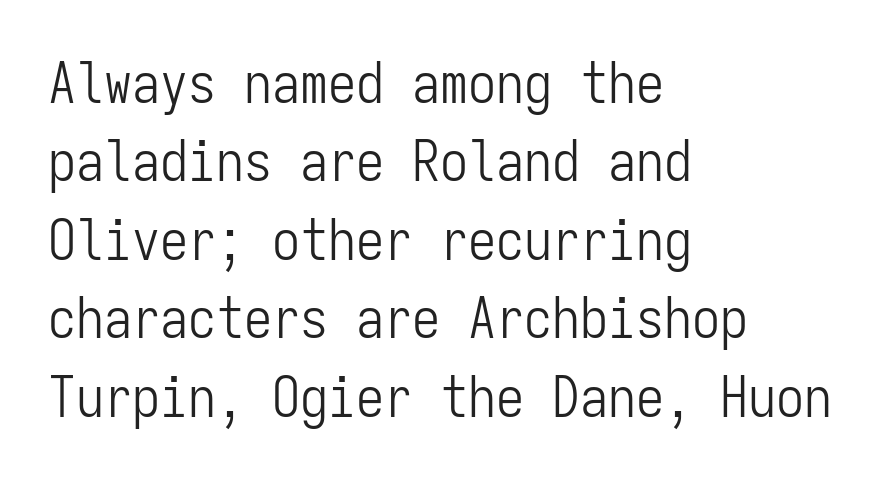
A light-to-regular cut is what we see here. Teacher's note: observe the even left margin — that is flush-left alignment. Line spacing here is normal. This rendering leaves character spacing at its baseline value.
